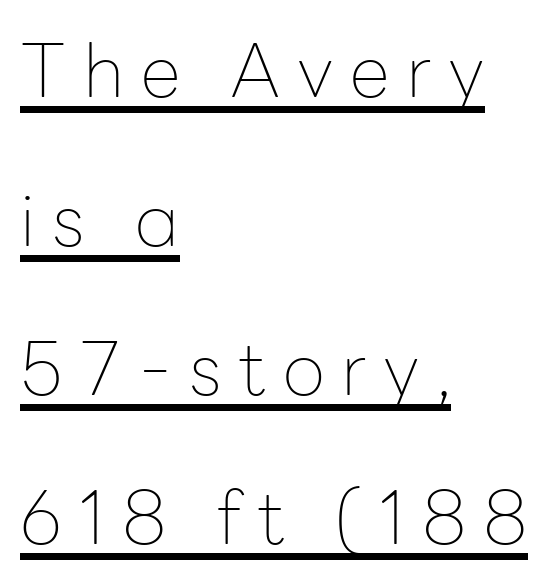
{"serif": "no", "italic": "no", "bold": "no", "weight": "thin", "width": "normal", "stroke_contrast": "low", "x_height": "medium", "monospaced": "no", "underline": "yes", "align": "left", "line_spacing": "loose", "line_spacing_ratio": 2.04, "letter_spacing": "wide", "letter_spacing_em": 0.23, "glyph_px": 73}
